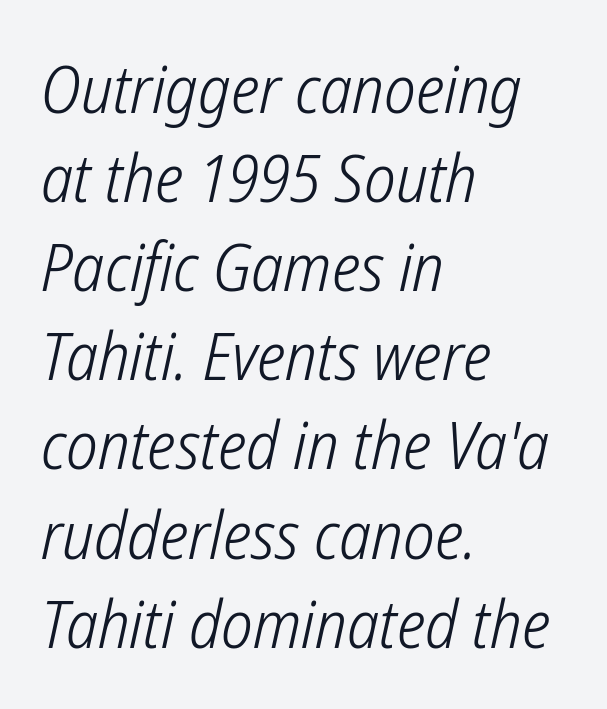
{"serif": "no", "bold": "no", "weight": "light", "width": "condensed", "stroke_contrast": "low", "x_height": "medium", "monospaced": "no", "underline": "no", "align": "left", "line_spacing": "normal", "line_spacing_ratio": 1.33, "letter_spacing": "normal", "letter_spacing_em": 0.0, "glyph_px": 67}
